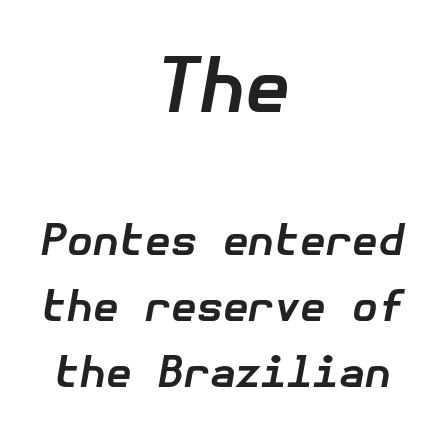
The image shows 74 px bold type, italic (leaning right); set centered, normal line spacing (1.57x), normal letter spacing, not underlined; the first (top) block is 1.76x larger; low stroke contrast and a medium x-height.
